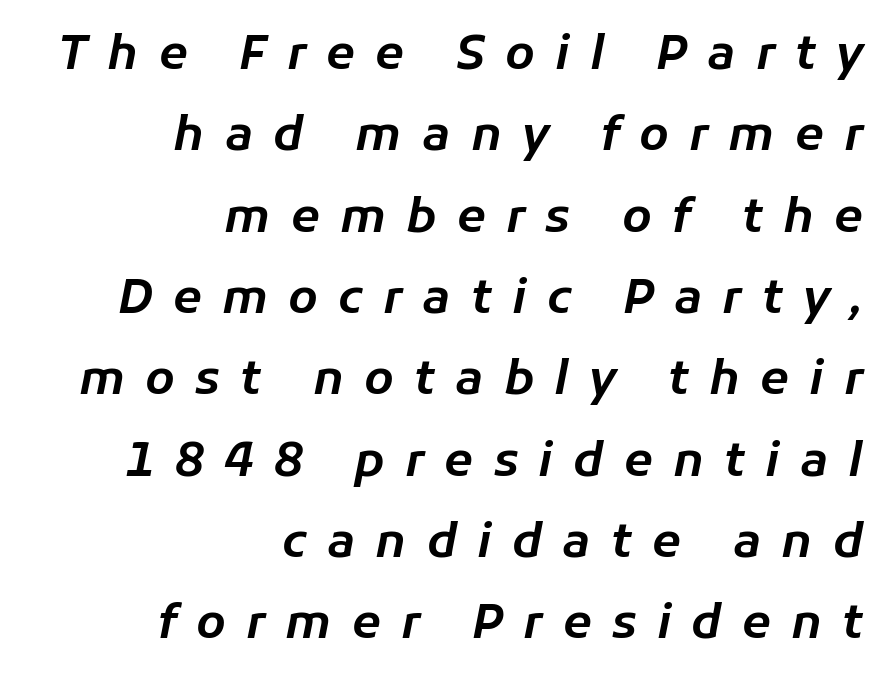
{"italic": "yes", "lean": "right", "slant_degrees": 11, "width": "normal", "stroke_contrast": "low", "x_height": "medium", "monospaced": "no", "underline": "no", "align": "right", "line_spacing_ratio": 1.73, "letter_spacing": "wide", "letter_spacing_em": 0.43, "glyph_px": 47}
